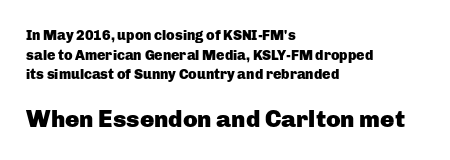
Q: Is the text bold? A: Yes.
Q: Is the text italic (slanted)? A: No, it is upright.
Q: Is the text underlined? A: No.
Q: How is the paragraph aligned? A: Left-aligned.
Q: Is the spacing between letters normal or unusually wide? A: Normal.
Q: Is the spacing between lines tight, normal or loose? A: Normal.
Q: Which block of text is set in a larger size, the first (top) or the second (bottom)? A: The second (bottom) one.
